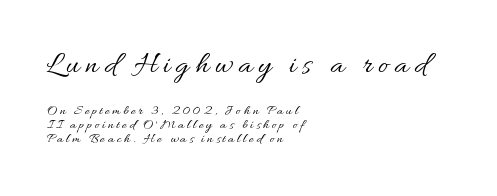
Q: Is the text bold? A: No.
Q: Is the text italic (slanted)? A: Yes.
Q: Is the text underlined? A: No.
Q: How is the paragraph aligned? A: Left-aligned.
Q: Is the spacing between lines tight, normal or loose? A: Tight.
Q: Which block of text is set in a larger size, the first (top) or the second (bottom)? A: The first (top) one.
Q: Width (condensed, normal, or wide)? A: Normal.
Q: Stroke contrast? A: Medium.
Q: x-height? A: Small.
Q: Monospaced? A: No.
